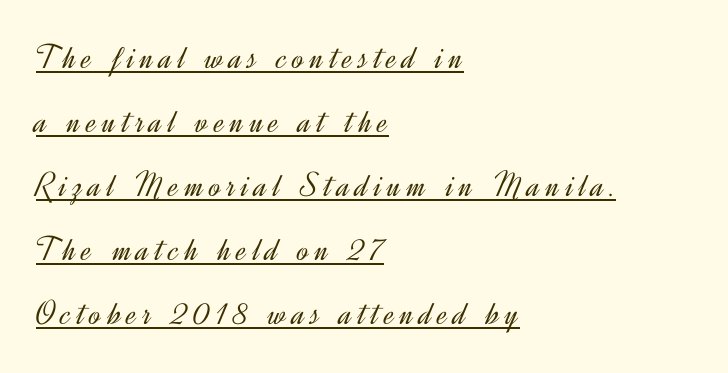
The passage shown is not bold in any degree. You could not count columns in this text — the font is proportionally spaced. The rendering uses the underline text-decoration. Stroke terminals: plain, sans-serif.
